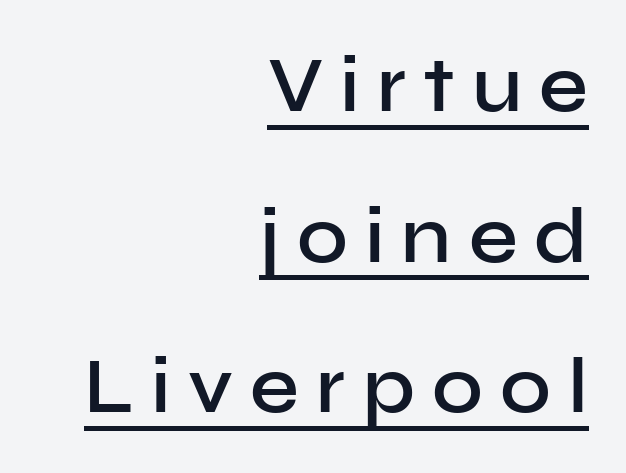
{"serif": "no", "italic": "no", "bold": "semi", "weight": "semibold", "width": "normal", "stroke_contrast": "low", "x_height": "medium", "monospaced": "no", "underline": "yes", "align": "right", "line_spacing": "loose", "line_spacing_ratio": 1.93, "letter_spacing": "wide", "letter_spacing_em": 0.22, "glyph_px": 78}
